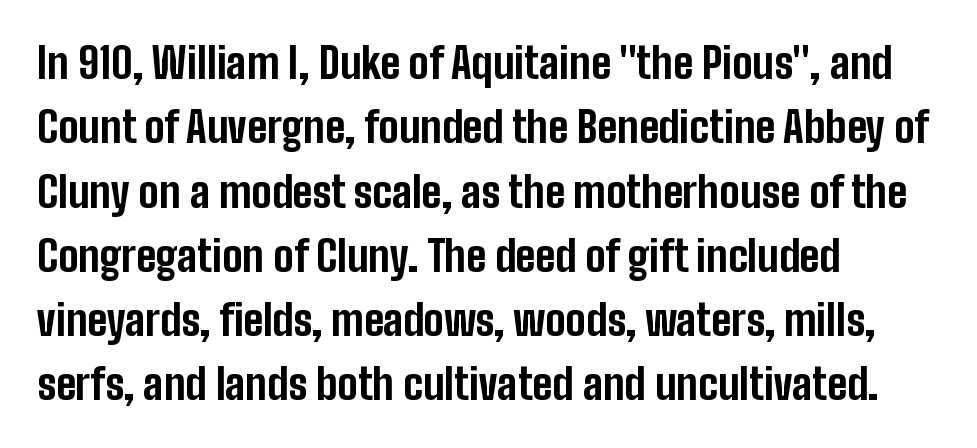
The image shows 42 px bold, condensed sans-serif type, upright; set left-aligned, normal line spacing (1.53x), normal letter spacing, not underlined; low stroke contrast and a medium x-height.
